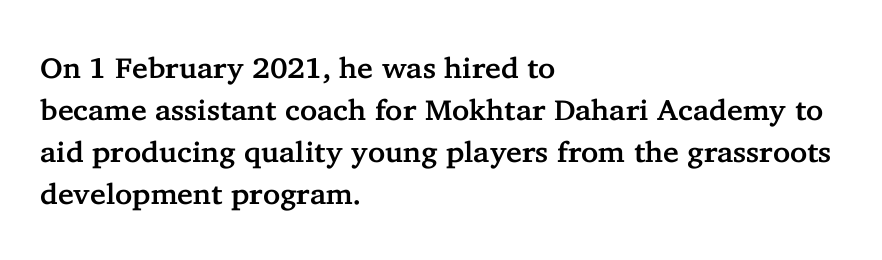
Between one letter and the next there's only the usual sliver of space. No italicization has been applied; the sample stays upright. Character widths vary here, with narrow letters taking less room than wide ones. Horizontally, the lines are justified to the leading edge only. The passage shown is typeset with a serif family.
